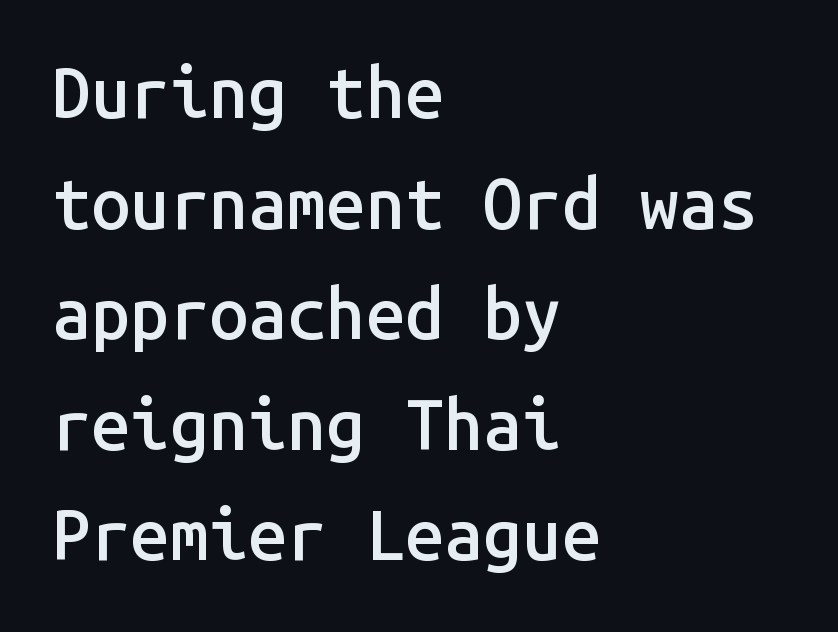
Q: Is the text bold? A: Semi-bold.
Q: Is the text italic (slanted)? A: No, it is upright.
Q: Is the typeface a serif or a sans-serif typeface? A: Sans-serif.
Q: Is the text underlined? A: No.
Q: How is the paragraph aligned? A: Left-aligned.
Q: Is the spacing between letters normal or unusually wide? A: Normal.
Q: Is the spacing between lines tight, normal or loose? A: Normal.
Q: Width (condensed, normal, or wide)? A: Normal.
Q: Stroke contrast? A: Low.
Q: x-height? A: Medium.
Q: Monospaced? A: Yes.
